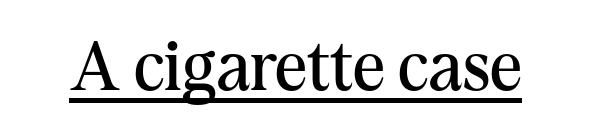
{"serif": "yes", "italic": "no", "bold": "no", "weight": "regular", "width": "normal", "stroke_contrast": "medium", "x_height": "medium", "monospaced": "no", "underline": "yes", "letter_spacing": "normal", "letter_spacing_em": 0.0, "glyph_px": 70}
